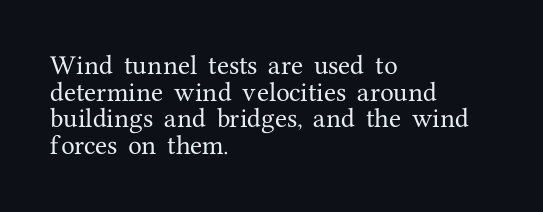
The image shows 22 px text type, upright; set left-aligned, line spacing 1.21x, normal letter spacing, not underlined.
